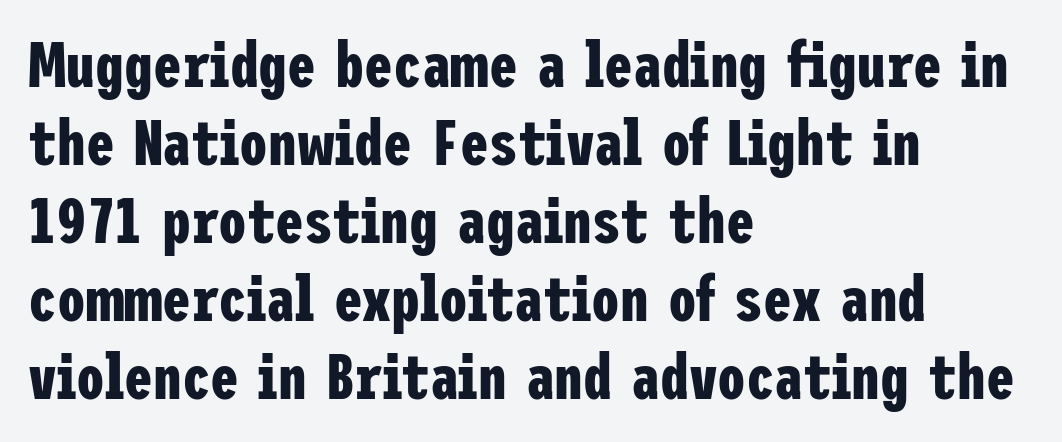
{"serif": "no", "italic": "no", "bold": "yes", "weight": "bold", "width": "condensed", "stroke_contrast": "low", "x_height": "medium", "underline": "no", "align": "left", "line_spacing_ratio": 1.22, "letter_spacing": "normal", "letter_spacing_em": 0.0, "glyph_px": 64}
